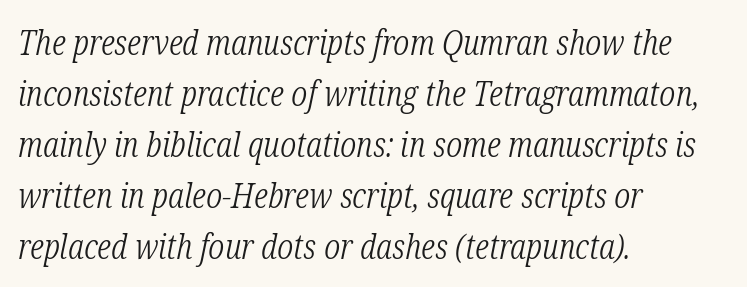
The face used here is proportionally spaced, like ordinary book or web type. A typesetter would call this zero additional tracking. Check where the strokes stop: tiny serifs finish them off. Visually the block forms a straight wall on the left and a jagged coastline on the right.
